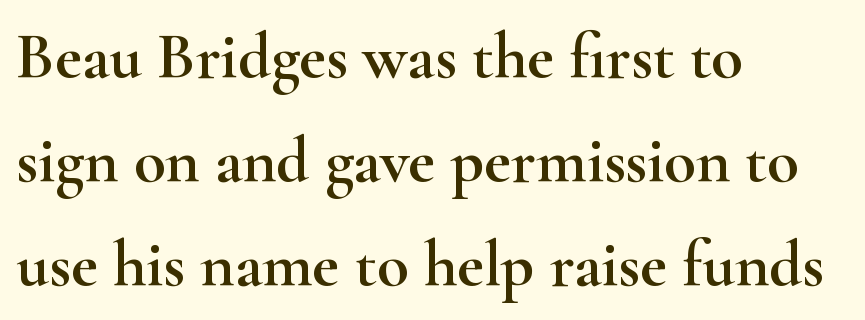
{"serif": "yes", "italic": "no", "width": "wide", "stroke_contrast": "high", "x_height": "small", "monospaced": "no", "underline": "no", "align": "left", "line_spacing": "normal", "line_spacing_ratio": 1.6, "letter_spacing": "normal", "letter_spacing_em": 0.0, "glyph_px": 65}
